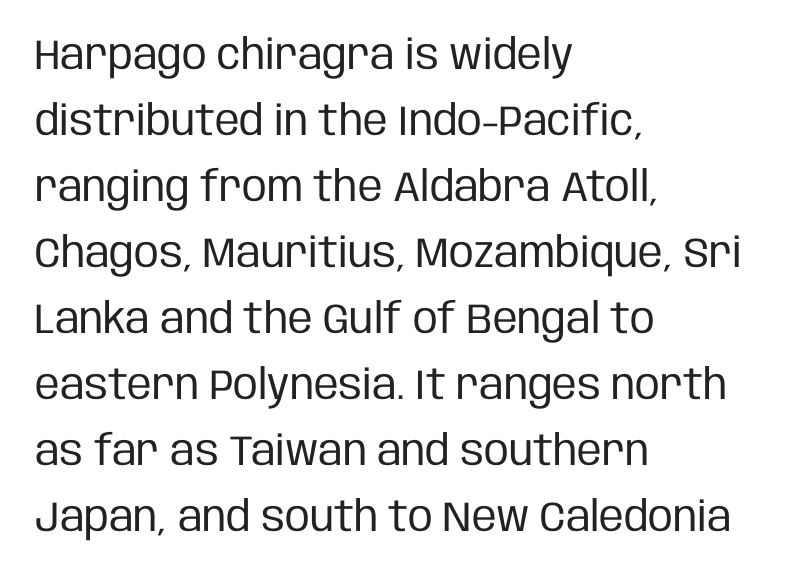
The image shows 42 px regular-weight, condensed sans-serif type, upright; set left-aligned, normal line spacing (1.57x), normal letter spacing, not underlined; low stroke contrast and a large x-height.
